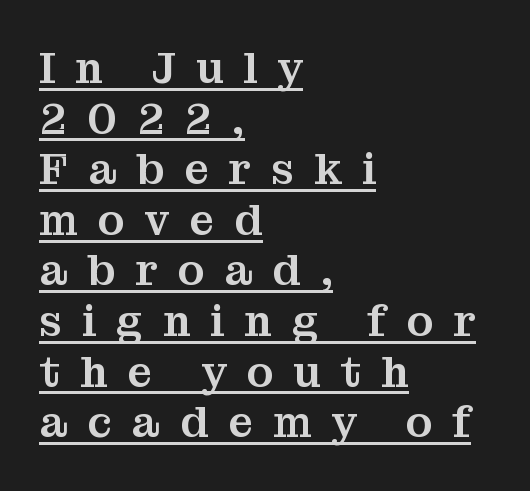
{"serif": "yes", "italic": "no", "width": "normal", "stroke_contrast": "medium", "x_height": "medium", "monospaced": "no", "underline": "yes", "align": "left", "line_spacing": "tight", "line_spacing_ratio": 1.15, "letter_spacing": "wide", "letter_spacing_em": 0.45, "glyph_px": 44}
